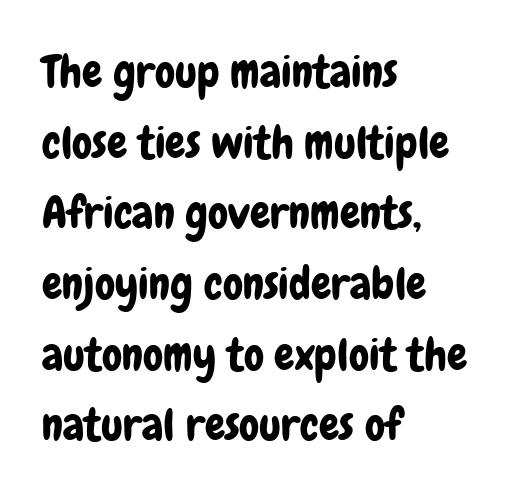
The image shows 45 px condensed sans-serif type, upright; set left-aligned, normal line spacing (1.57x), normal letter spacing, not underlined; low stroke contrast and a medium x-height.
